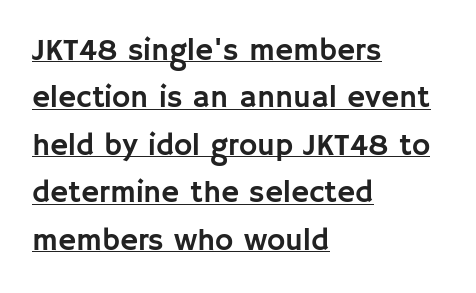
The image shows 31 px sans-serif type, upright; set left-aligned, normal line spacing (1.53x), normal letter spacing, underlined; low stroke contrast and a large x-height.
